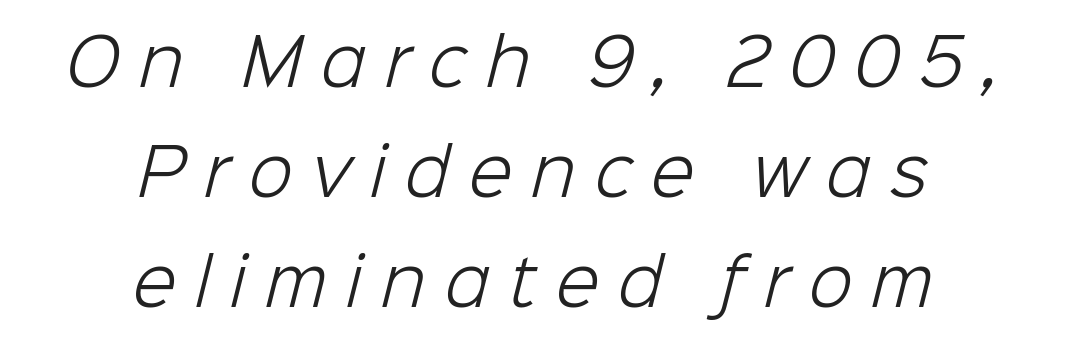
Q: Is the text bold? A: No.
Q: Is the typeface a serif or a sans-serif typeface? A: Sans-serif.
Q: Is the text underlined? A: No.
Q: How is the paragraph aligned? A: Centered.
Q: Is the spacing between letters normal or unusually wide? A: Unusually wide.
Q: Width (condensed, normal, or wide)? A: Normal.
Q: Stroke contrast? A: Low.
Q: x-height? A: Medium.
Q: Monospaced? A: No.
